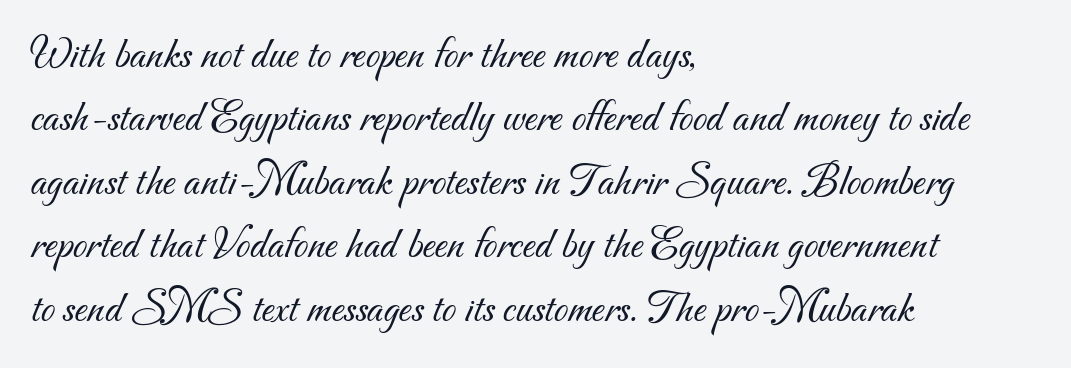
The image shows 46 px light sans-serif type; set left-aligned, normal line spacing (1.38x), normal letter spacing, not underlined; medium stroke contrast and a small x-height.
